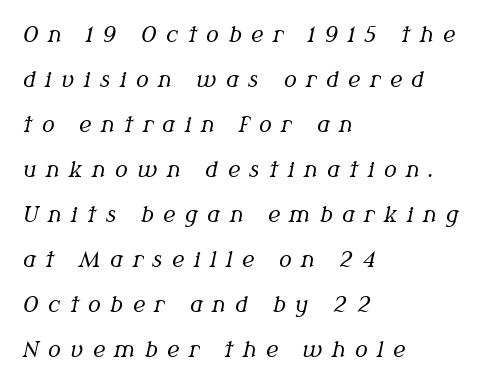
The font is comparable to plain body text, perhaps lighter. This sample uses an oblique cut, with every glyph tilted off the vertical. This block would shrink considerably if given ordinary leading; it's expanded now. Students, note that the glyphs here are deliberately spaced far apart.
